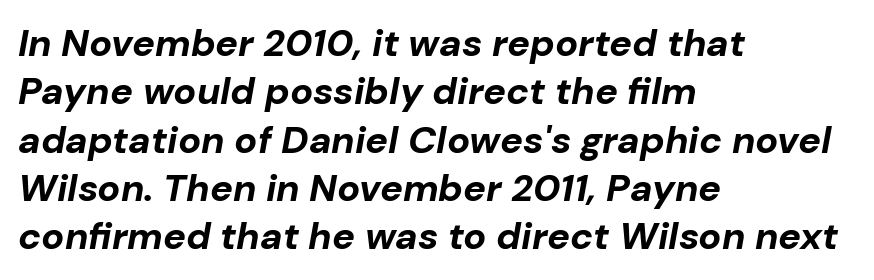
Q: Is the text bold? A: Yes.
Q: Is the text italic (slanted)? A: Yes, it leans right by about 10 degrees.
Q: Is the text underlined? A: No.
Q: How is the paragraph aligned? A: Left-aligned.
Q: Is the spacing between letters normal or unusually wide? A: Normal.
Q: Is the spacing between lines tight, normal or loose? A: Normal.
Q: Width (condensed, normal, or wide)? A: Normal.
Q: Stroke contrast? A: Low.
Q: x-height? A: Medium.
Q: Monospaced? A: No.
